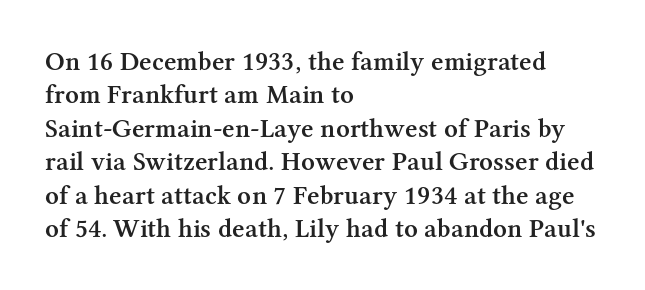
Moderately thickened strokes mark this as semibold type. A clean baseline with only descenders dipping below it. Line starts are locked; line ends wander. Honestly, the letter spacing is just normal — you wouldn't notice it. Italic? Not at all — the glyphs are vertical.
